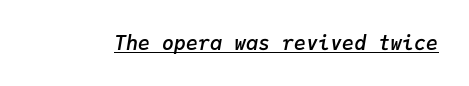
The passage shown leans; its letterforms are oblique. Does the weight exceed regular? Yes, but only to semibold. Check the space under the baseline: a stroke is drawn there. What stands out about the letter spacing? Nothing — it is the standard amount.
